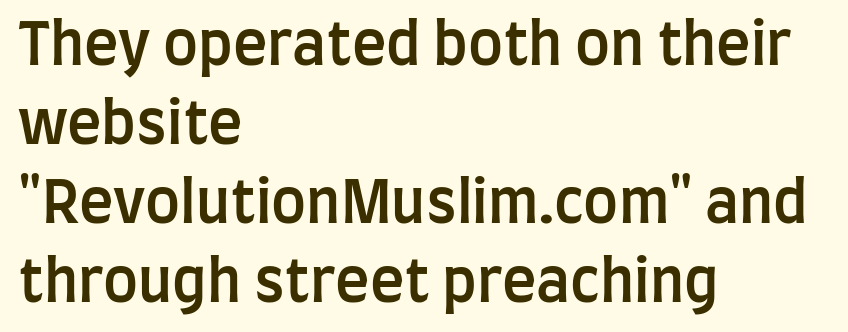
The image shows 58 px semibold, condensed sans-serif type, upright; set left-aligned, normal line spacing (1.36x), normal letter spacing, not underlined; low stroke contrast and a large x-height.
